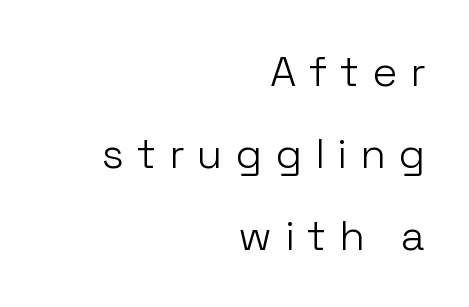
{"serif": "no", "italic": "no", "bold": "no", "weight": "light", "width": "normal", "stroke_contrast": "low", "x_height": "medium", "monospaced": "no", "underline": "no", "align": "right", "line_spacing": "loose", "line_spacing_ratio": 1.95, "letter_spacing": "wide", "letter_spacing_em": 0.3, "glyph_px": 42}
